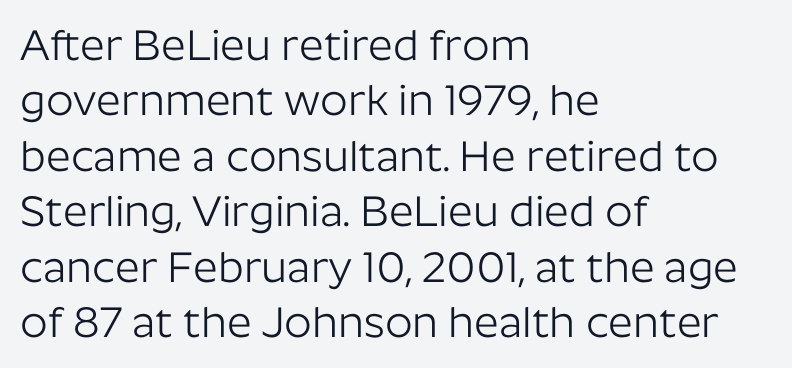
Q: Is the text bold? A: No.
Q: Is the text italic (slanted)? A: No, it is upright.
Q: Is the typeface a serif or a sans-serif typeface? A: Sans-serif.
Q: Is the text underlined? A: No.
Q: How is the paragraph aligned? A: Left-aligned.
Q: Is the spacing between letters normal or unusually wide? A: Normal.
Q: Is the spacing between lines tight, normal or loose? A: Normal.
Q: Width (condensed, normal, or wide)? A: Normal.
Q: Stroke contrast? A: Low.
Q: x-height? A: Medium.
Q: Monospaced? A: No.
